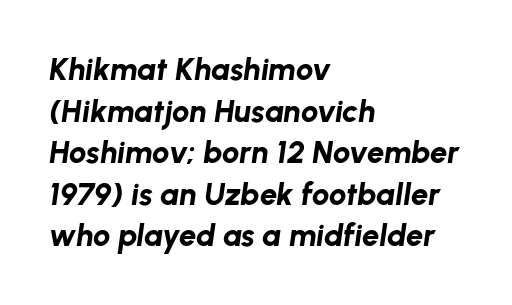
The image shows 31 px bold type, italic (leaning right); set left-aligned, normal line spacing (1.34x), normal letter spacing, not underlined; low stroke contrast and a medium x-height.
